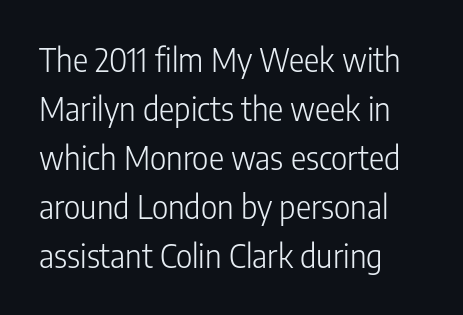
The image shows 32 px light, condensed sans-serif type, upright; set left-aligned, normal line spacing (1.53x), normal letter spacing, not underlined; low stroke contrast and a medium x-height.
